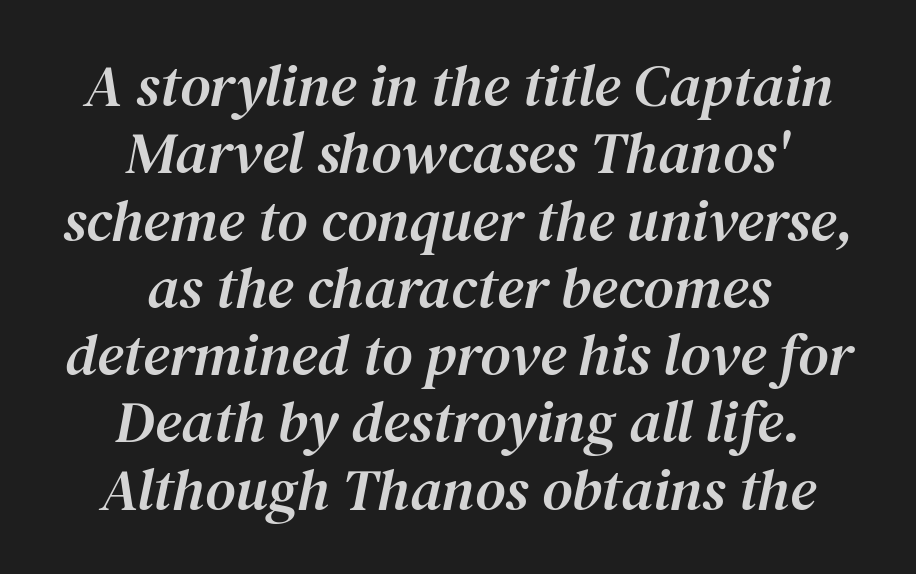
{"serif": "yes", "italic": "yes", "lean": "right", "slant_degrees": 12, "width": "normal", "stroke_contrast": "medium", "x_height": "medium", "monospaced": "no", "underline": "no", "align": "center", "line_spacing": "tight", "line_spacing_ratio": 1.14, "letter_spacing": "normal", "letter_spacing_em": 0.0, "glyph_px": 59}
